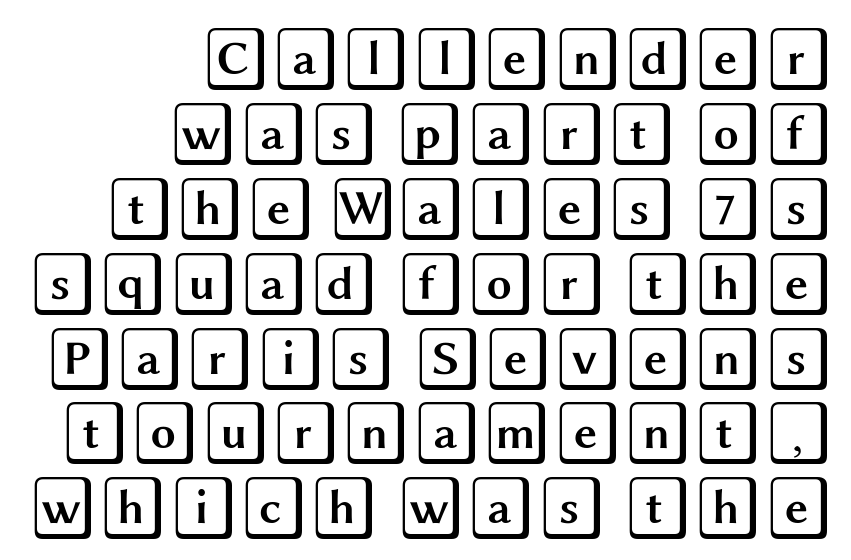
Notice how the passage keeps a crisp vertical edge on the right only. Quick note: underline off. This is roman type, the default non-slanted kind. This sample uses plain, unmodified letter spacing.
